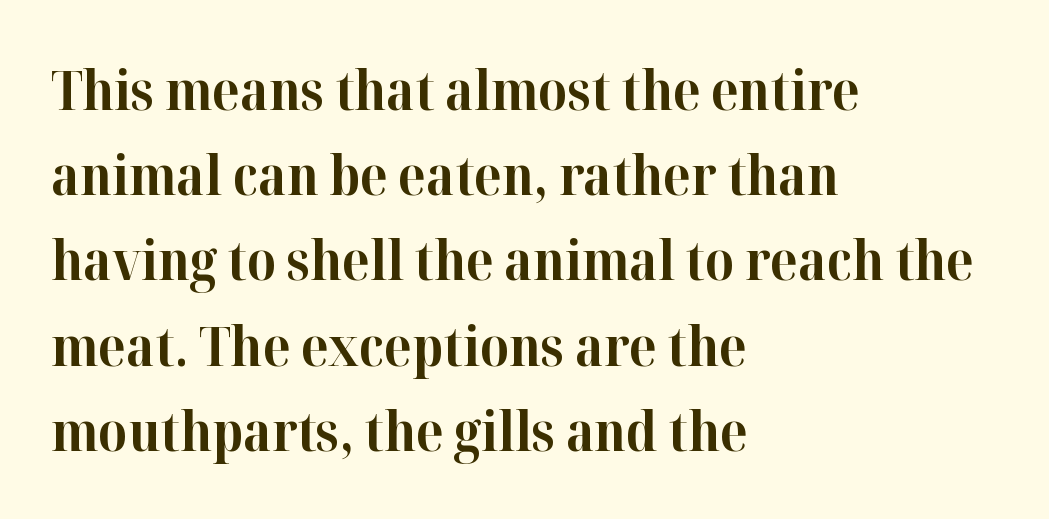
The image shows 55 px bold serif type, upright; set left-aligned, normal line spacing (1.55x), normal letter spacing, not underlined; high stroke contrast and a medium x-height.
